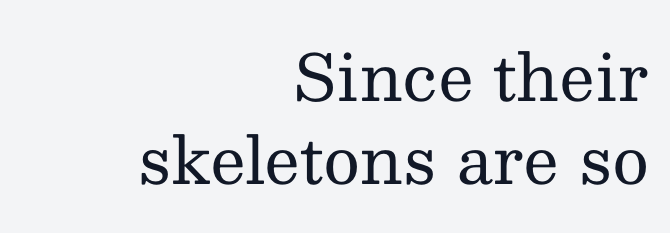
Q: Is the text bold? A: No.
Q: Is the text italic (slanted)? A: No, it is upright.
Q: Is the typeface a serif or a sans-serif typeface? A: Serif.
Q: Is the text underlined? A: No.
Q: How is the paragraph aligned? A: Right-aligned.
Q: Is the spacing between letters normal or unusually wide? A: Normal.
Q: Is the spacing between lines tight, normal or loose? A: Normal.
Q: Width (condensed, normal, or wide)? A: Normal.
Q: Stroke contrast? A: Medium.
Q: x-height? A: Medium.
Q: Monospaced? A: No.
